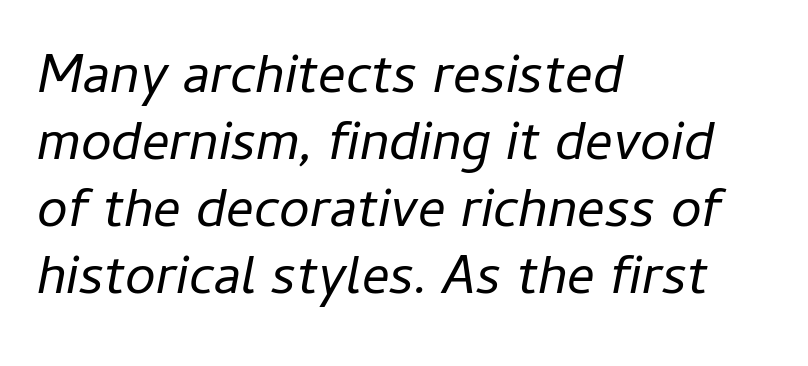
The string is rendered with underlining switched off. The rendering applies a slant to the glyphs. The setting favours the left margin, as ordinary paragraphs usually do. Looks like regular typesetting: each glyph gets only the width it needs.
